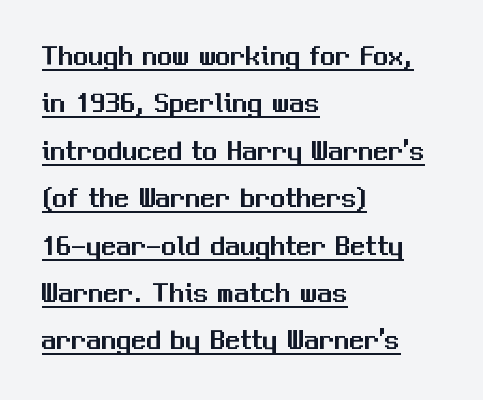
{"serif": "no", "italic": "no", "width": "normal", "stroke_contrast": "medium", "x_height": "medium", "monospaced": "no", "underline": "yes", "align": "left", "line_spacing": "normal", "line_spacing_ratio": 1.58, "letter_spacing": "normal", "letter_spacing_em": 0.0, "glyph_px": 30}
